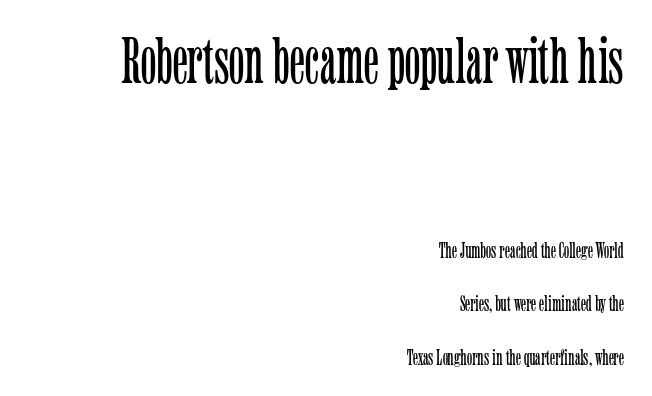
{"serif": "yes", "italic": "no", "bold": "no", "weight": "light", "width": "condensed", "stroke_contrast": "low", "x_height": "medium", "monospaced": "no", "underline": "no", "align": "right", "line_spacing": "loose", "line_spacing_ratio": 2.44, "letter_spacing": "normal", "letter_spacing_em": 0.0, "larger_block": "first", "size_ratio": 2.95, "glyph_px": 65}
